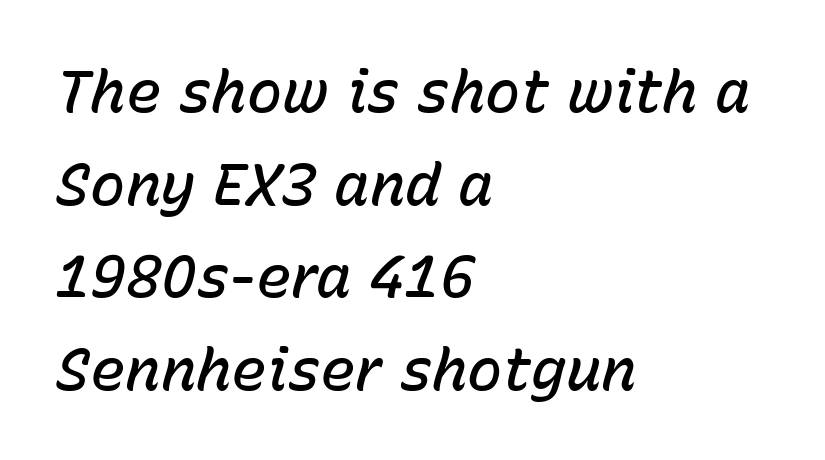
{"italic": "yes", "lean": "right", "slant_degrees": 15, "bold": "semi", "weight": "semibold", "width": "normal", "stroke_contrast": "low", "x_height": "medium", "monospaced": "no", "underline": "no", "align": "left", "line_spacing": "normal", "line_spacing_ratio": 1.57, "letter_spacing": "normal", "letter_spacing_em": 0.0, "glyph_px": 59}
